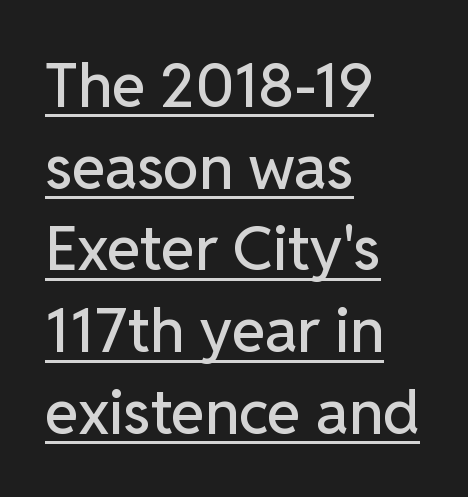
You can tell it's not italic because the verticals are truly vertical. The paragraph has a hard left edge and a soft right edge. These lines are composed in type without serifs. This rendering features underlined lettering. Tracking here is standard; glyphs follow each other at the usual distance.
